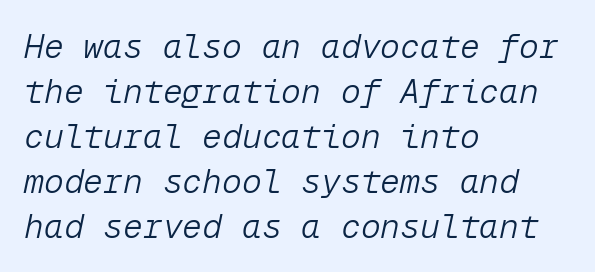
The image shows 33 px light type, italic (leaning right), monospaced; set left-aligned, normal line spacing (1.36x), normal letter spacing, not underlined; low stroke contrast and a medium x-height.
